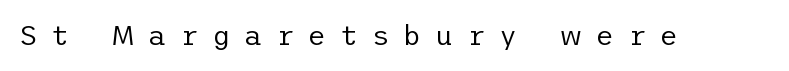
The image shows 28 px regular-weight sans-serif type, upright; set unusually wide letter spacing (+0.49 em), not underlined; low stroke contrast and a medium x-height.
